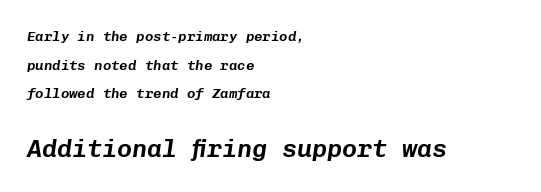
The image shows 25 px text type, italic (leaning right); set left-aligned, loose line spacing (2.05x), normal letter spacing, not underlined; the second (bottom) block is 1.79x larger.
